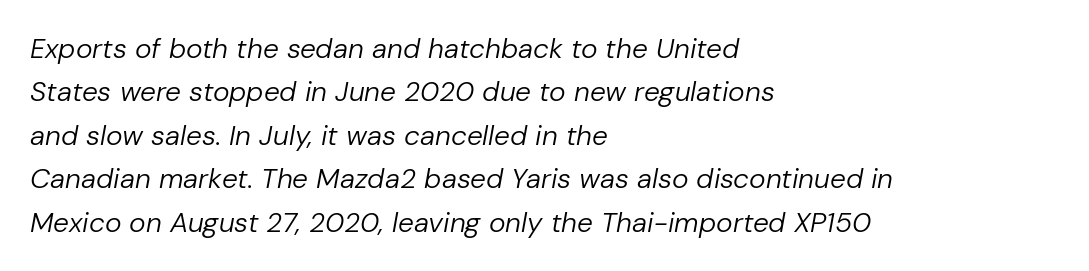
The image shows 28 px regular-weight type, italic (leaning right); set left-aligned, normal line spacing (1.55x), normal letter spacing, not underlined; low stroke contrast and a medium x-height.
